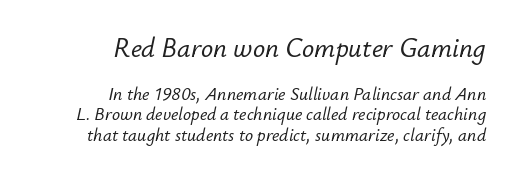
{"italic": "yes", "lean": "right", "slant_degrees": 12, "underline": "no", "align": "right", "line_spacing": "tight", "line_spacing_ratio": 1.15, "letter_spacing": "normal", "letter_spacing_em": 0.0, "larger_block": "first", "size_ratio": 1.5, "glyph_px": 27}
